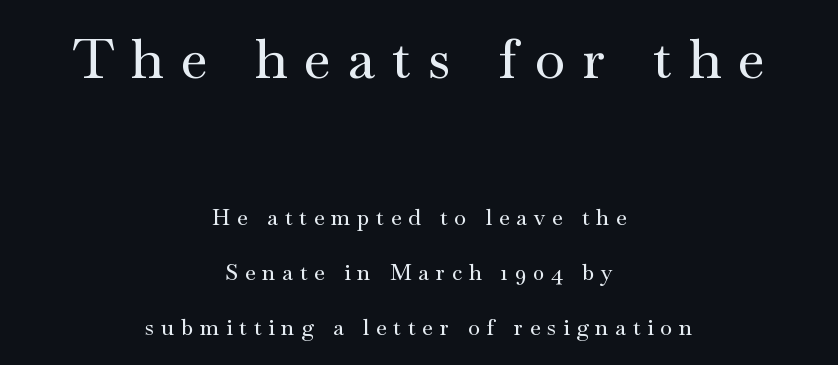
The emphasis by scale lands on block number one, above. Serifs: yes, visible at the terminals of the letterforms. If you drew a line through each stem, it would be perfectly vertical. What's the leading like? Stretched, with rows far apart. The letters advance in unequal steps, a hallmark of proportional type.
